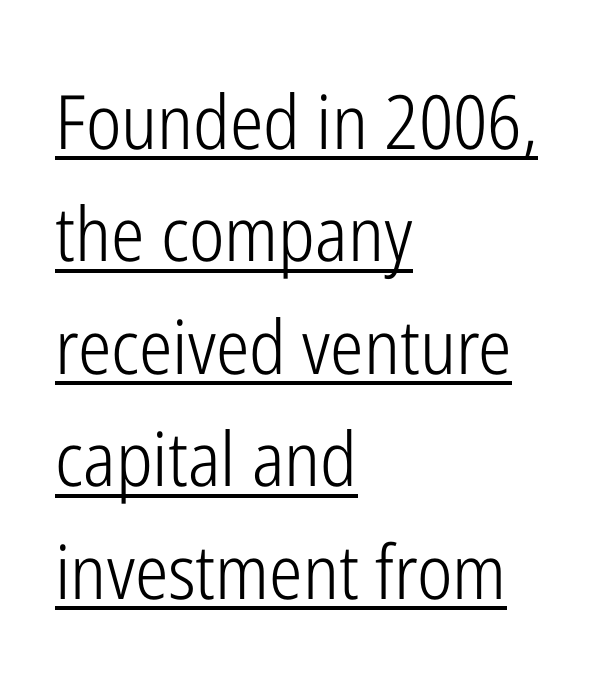
Beneath each row of characters lies a ruled line. Teacher's note: observe the even left margin — that is flush-left alignment. These lines are composed in type without serifs. The passage shown has conventional tracking throughout. Every stem runs plumb, perpendicular to the baseline.
